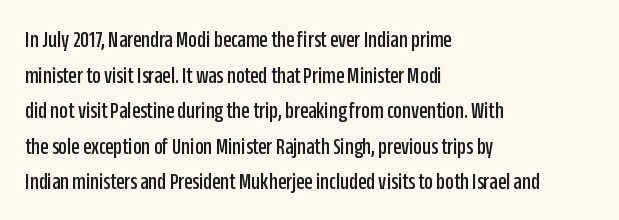
The image shows 24 px text type, upright; set left-aligned, normal line spacing (1.48x), normal letter spacing, not underlined.
